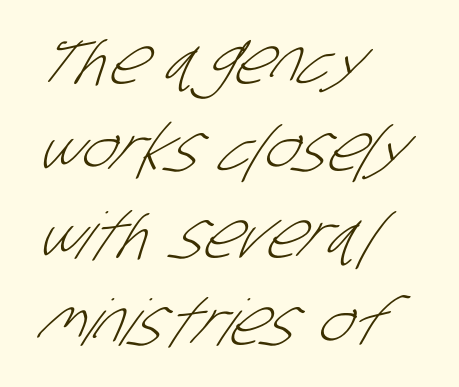
The image shows 64 px light, condensed sans-serif type; set left-aligned, normal line spacing (1.36x), normal letter spacing, not underlined; low stroke contrast and a large x-height.
